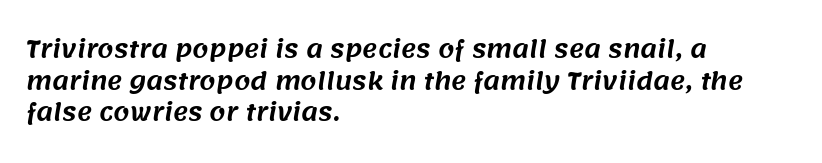
The rendering uses a moderate line-height, typical for paragraphs. A clean baseline with only descenders dipping below it. Compared with a centered layout, this one pins lines to the left instead. In terms of letterspacing, this is plain default setting.
